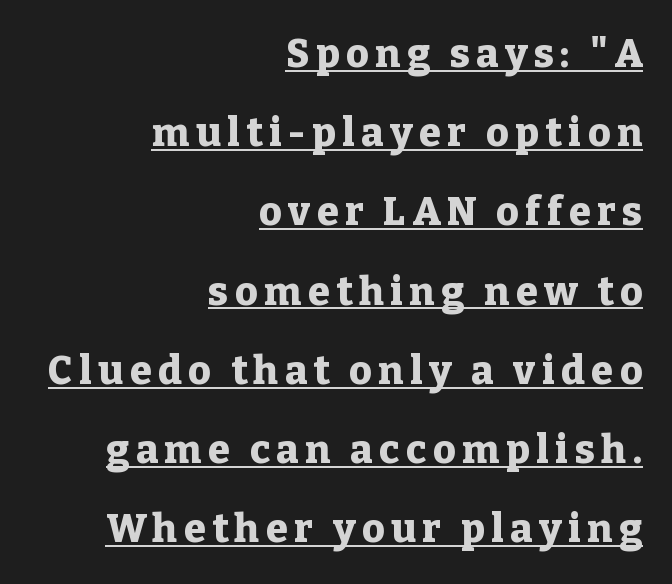
Q: Is the text bold? A: Yes.
Q: Is the text italic (slanted)? A: No, it is upright.
Q: Is the typeface a serif or a sans-serif typeface? A: Serif.
Q: Is the text underlined? A: Yes.
Q: How is the paragraph aligned? A: Right-aligned.
Q: Is the spacing between lines tight, normal or loose? A: Loose.
Q: Width (condensed, normal, or wide)? A: Normal.
Q: Stroke contrast? A: Low.
Q: x-height? A: Medium.
Q: Monospaced? A: No.
